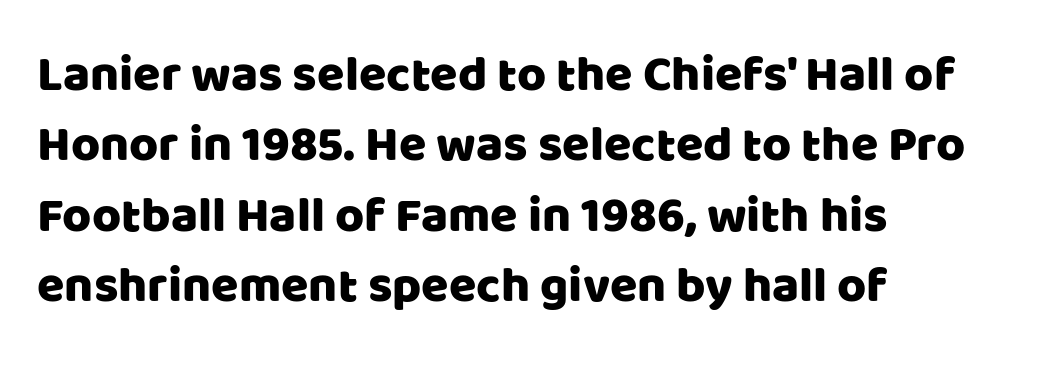
Q: Is the text italic (slanted)? A: No, it is upright.
Q: Is the typeface a serif or a sans-serif typeface? A: Sans-serif.
Q: Is the text underlined? A: No.
Q: How is the paragraph aligned? A: Left-aligned.
Q: Is the spacing between letters normal or unusually wide? A: Normal.
Q: Is the spacing between lines tight, normal or loose? A: Normal.
Q: Width (condensed, normal, or wide)? A: Normal.
Q: Stroke contrast? A: Low.
Q: x-height? A: Large.
Q: Monospaced? A: No.
